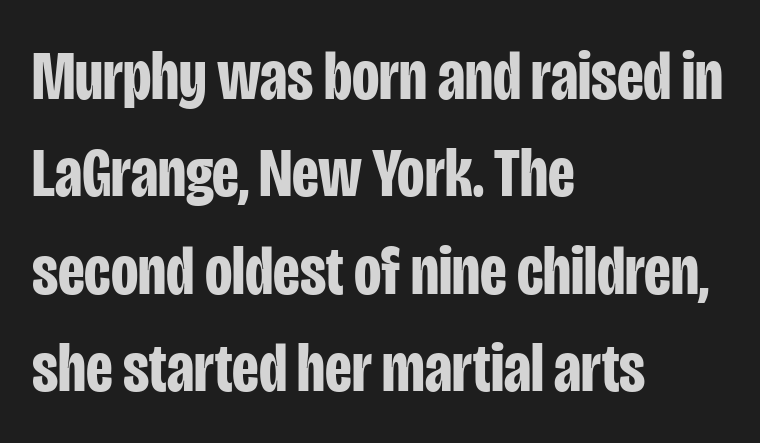
The typesetting leans heavy: a genuine bold. Clear beneath every line of the passage. Each letter's strokes conclude bluntly, with no projecting serifs. Short and long lines alike share a common starting point at left. You could call the tracking neutral — neither tight nor loose. Vertical spacing — default.
